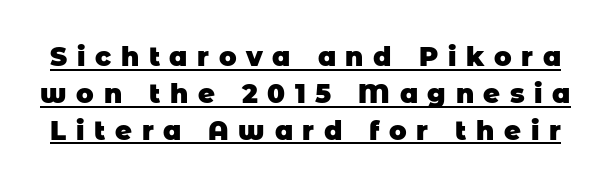
The image shows 26 px bold type; set normal line spacing (1.42x), unusually wide letter spacing (+0.37 em), underlined.
